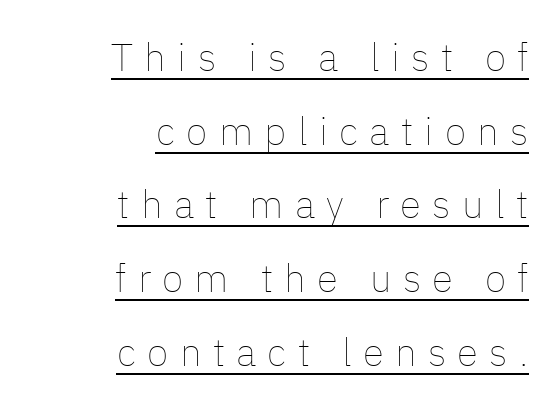
The image shows 39 px thin type, upright; set right-aligned, line spacing 1.89x, unusually wide letter spacing (+0.29 em), underlined; low stroke contrast and a medium x-height.
